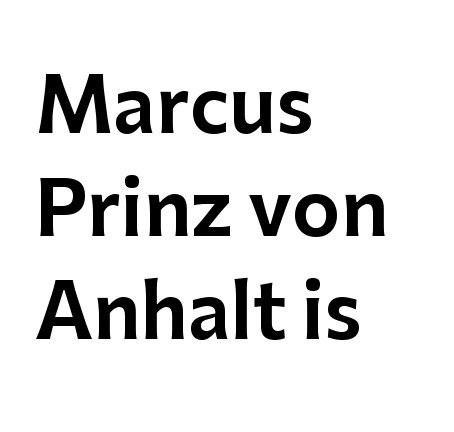
{"serif": "no", "italic": "no", "width": "normal", "stroke_contrast": "low", "x_height": "medium", "monospaced": "no", "underline": "no", "align": "left", "line_spacing": "normal", "line_spacing_ratio": 1.39, "letter_spacing": "normal", "letter_spacing_em": 0.0, "glyph_px": 74}
